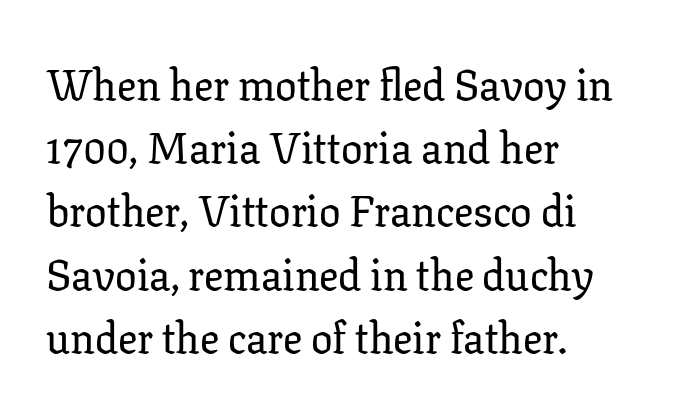
{"serif": "yes", "italic": "no", "width": "normal", "stroke_contrast": "low", "x_height": "medium", "monospaced": "no", "underline": "no", "align": "left", "line_spacing": "normal", "line_spacing_ratio": 1.47, "letter_spacing": "normal", "letter_spacing_em": 0.0, "glyph_px": 43}
